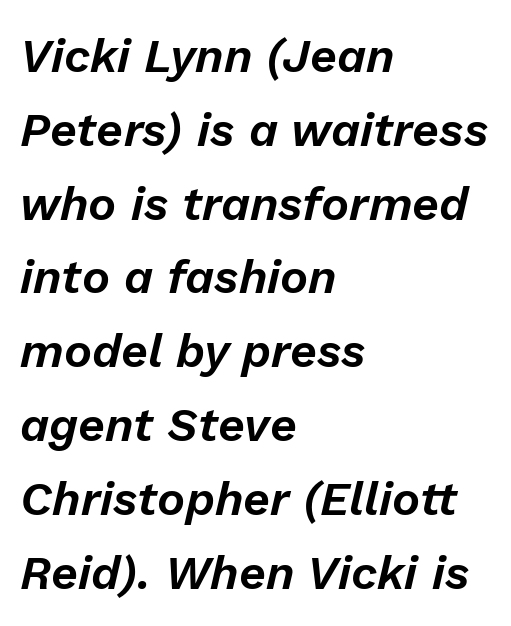
{"italic": "yes", "lean": "right", "slant_degrees": 13, "width": "normal", "stroke_contrast": "low", "x_height": "medium", "monospaced": "no", "underline": "no", "align": "left", "line_spacing": "normal", "line_spacing_ratio": 1.57, "letter_spacing": "normal", "letter_spacing_em": 0.0, "glyph_px": 47}
